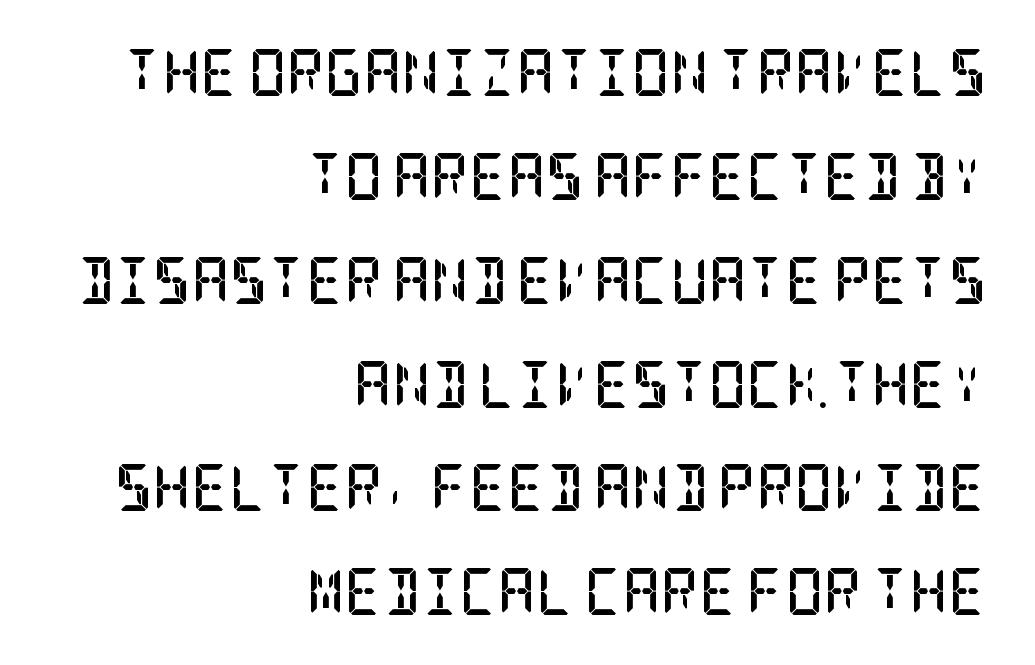
{"serif": "yes", "italic": "no", "bold": "yes", "weight": "semibold", "width": "condensed", "stroke_contrast": "low", "x_height": "large", "underline": "no", "align": "right", "line_spacing": "loose", "line_spacing_ratio": 2.21, "letter_spacing": "normal", "letter_spacing_em": 0.0, "glyph_px": 47}
